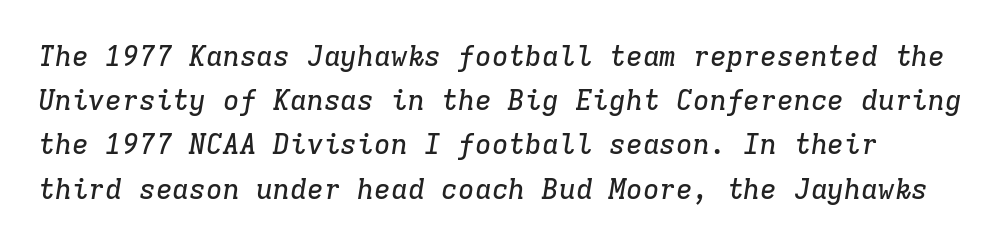
The image shows 28 px serif type, italic (leaning right), monospaced; set normal line spacing (1.58x), normal letter spacing, not underlined; low stroke contrast and a medium x-height.
